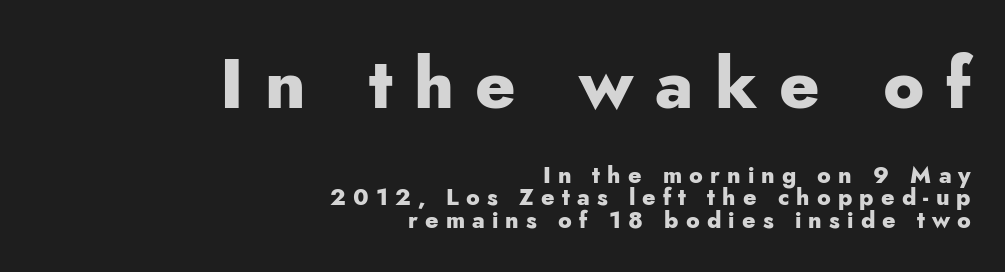
{"serif": "no", "italic": "no", "bold": "yes", "weight": "heavy", "width": "normal", "stroke_contrast": "low", "x_height": "small", "monospaced": "no", "underline": "no", "align": "right", "line_spacing": "tight", "line_spacing_ratio": 0.99, "letter_spacing": "wide", "letter_spacing_em": 0.31, "larger_block": "first", "size_ratio": 3.0, "glyph_px": 69}
